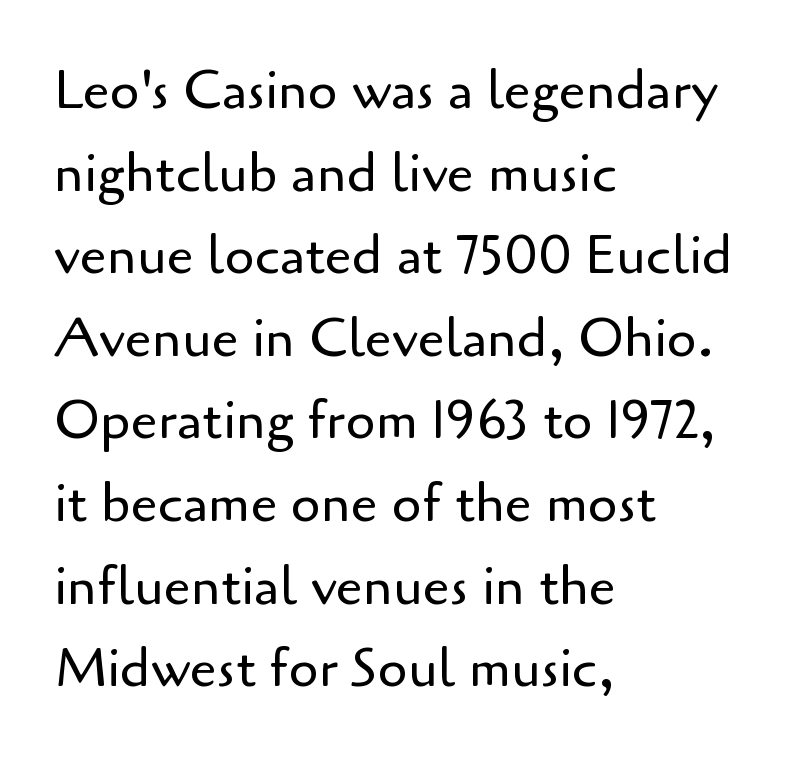
The setting favours the left margin, as ordinary paragraphs usually do. Proportional: the letters do not fall into vertical columns. The line-height multiplier appears to be the usual default. Check under the words: just untouched page. A typesetter would label this face a sans. Characters remain perfectly vertical along every line.
